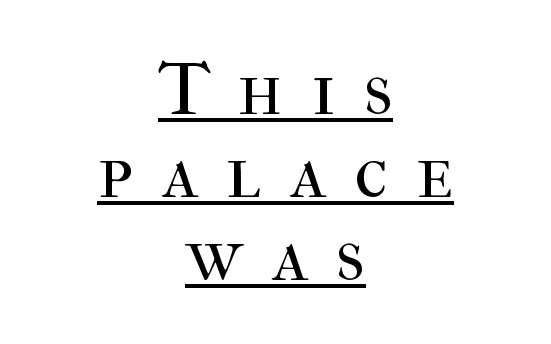
{"serif": "yes", "italic": "no", "bold": "no", "weight": "regular", "width": "normal", "stroke_contrast": "high", "x_height": "medium", "monospaced": "no", "underline": "yes", "align": "center", "line_spacing": "tight", "line_spacing_ratio": 1.09, "letter_spacing": "wide", "letter_spacing_em": 0.38, "glyph_px": 76}
